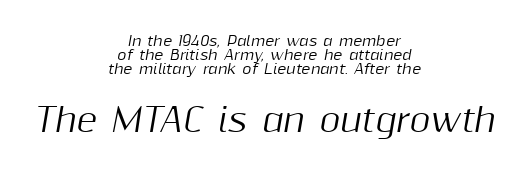
{"italic": "yes", "lean": "right", "slant_degrees": 10, "width": "normal", "stroke_contrast": "medium", "x_height": "medium", "monospaced": "no", "underline": "no", "align": "center", "line_spacing": "tight", "line_spacing_ratio": 1.0, "letter_spacing": "normal", "letter_spacing_em": 0.0, "larger_block": "second", "size_ratio": 2.29, "glyph_px": 32}
